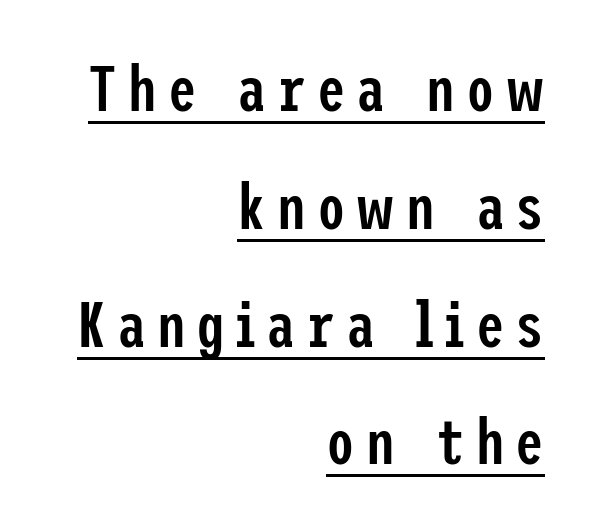
Q: Is the text bold? A: Semi-bold.
Q: Is the text italic (slanted)? A: No, it is upright.
Q: Is the typeface a serif or a sans-serif typeface? A: Sans-serif.
Q: Is the text underlined? A: Yes.
Q: How is the paragraph aligned? A: Right-aligned.
Q: Width (condensed, normal, or wide)? A: Condensed.
Q: Stroke contrast? A: Low.
Q: x-height? A: Medium.
